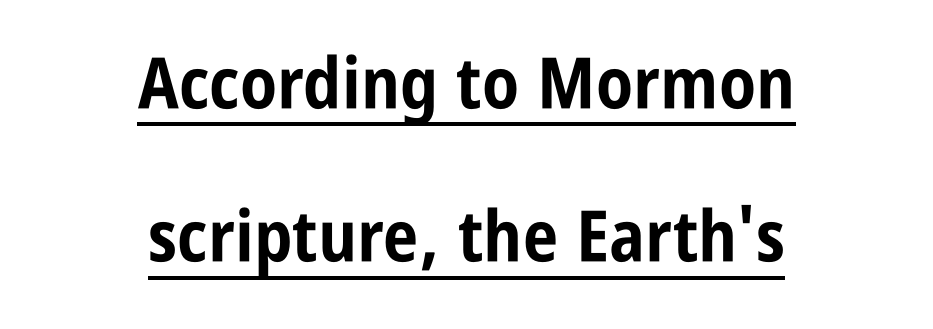
{"serif": "no", "italic": "no", "bold": "yes", "weight": "bold", "width": "condensed", "stroke_contrast": "low", "x_height": "large", "monospaced": "no", "underline": "yes", "align": "center", "line_spacing": "loose", "line_spacing_ratio": 2.16, "letter_spacing": "normal", "letter_spacing_em": 0.0, "glyph_px": 71}
